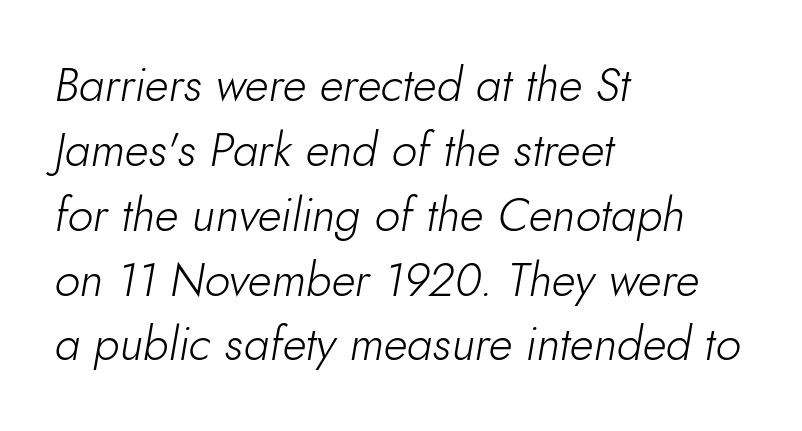
Q: Is the text bold? A: No.
Q: Is the text italic (slanted)? A: Yes, it leans right by about 10 degrees.
Q: Is the text underlined? A: No.
Q: How is the paragraph aligned? A: Left-aligned.
Q: Is the spacing between letters normal or unusually wide? A: Normal.
Q: Is the spacing between lines tight, normal or loose? A: Normal.
Q: Width (condensed, normal, or wide)? A: Normal.
Q: Stroke contrast? A: Low.
Q: x-height? A: Small.
Q: Monospaced? A: No.
